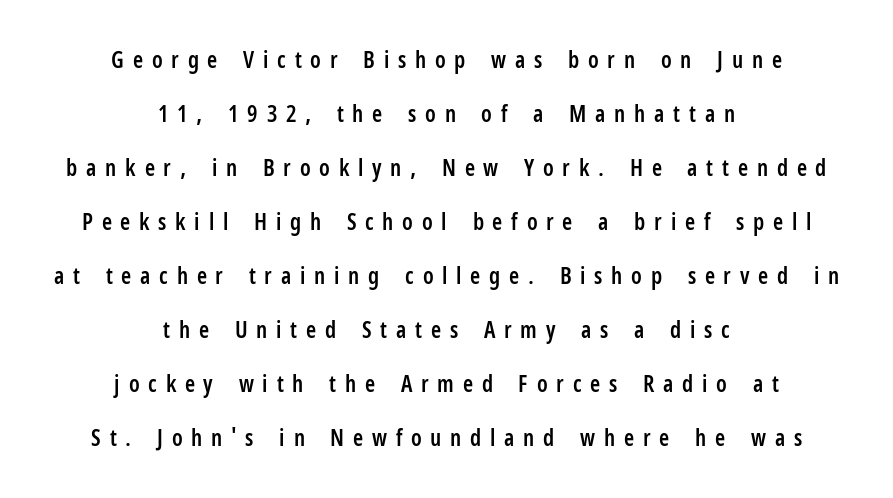
The image shows 23 px text type, upright; set centered, loose line spacing (2.35x), unusually wide letter spacing (+0.38 em), not underlined.
